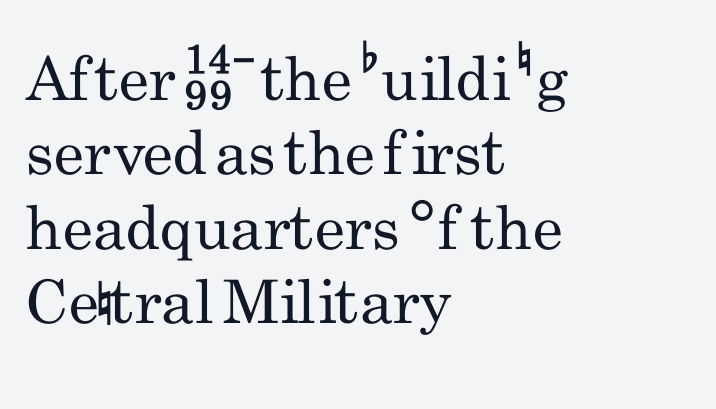
The image shows 60 px regular-weight, condensed sans-serif type, upright; set left-aligned, line spacing 1.24x, normal letter spacing, not underlined; low stroke contrast and a small x-height.
